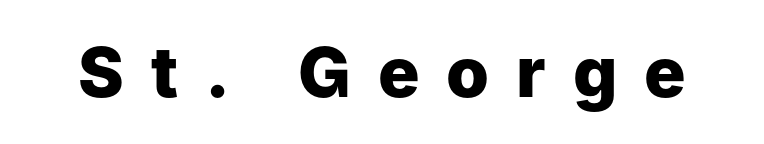
{"serif": "no", "italic": "no", "bold": "yes", "weight": "heavy", "width": "normal", "stroke_contrast": "low", "x_height": "medium", "monospaced": "no", "underline": "no", "letter_spacing": "wide", "letter_spacing_em": 0.39, "glyph_px": 69}
